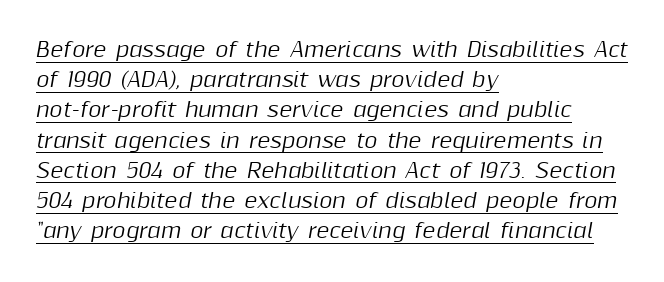
When letters slant like this, we call the style italic. The rendered words wear a rule along their underside. Line starts are locked; line ends wander. A typesetter would call this leading conventional body-copy spacing. In terms of letterspacing, this is plain default setting.
